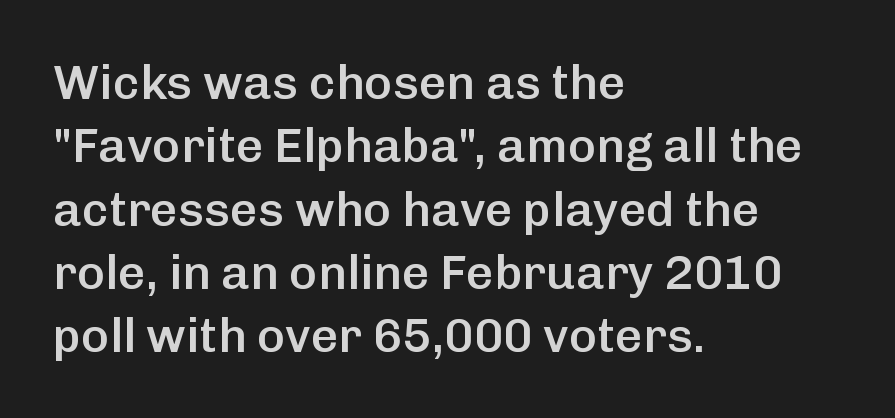
The letterforms sit shoulder to shoulder at normal distance. Are there feet on the stems? There aren't — it's a sans. Descender tails drop into unmarked territory. The rendering uses natural spacing where letterforms have individual widths. The passage shown is semibold, sitting just below true bold. The rendering anchors every line to the left-hand side.
